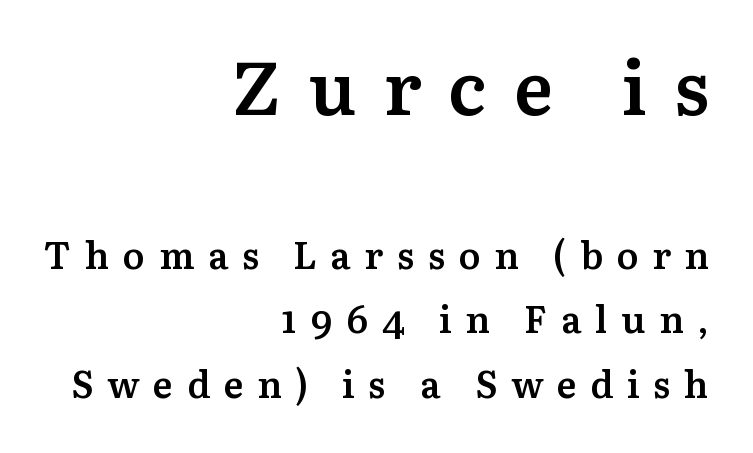
The rendering uses natural spacing where letterforms have individual widths. The letters in the upper block stand taller than those in the block below. This sample is right-justified, so line beginnings fall wherever the words allow. The typography opts for an upright posture over an oblique one. Does the type have serifs? Yes, each stem ends in a small foot.
